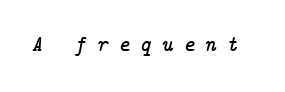
Q: Is the text italic (slanted)? A: Yes, it leans right by about 14 degrees.
Q: Is the text underlined? A: No.
Q: Is the spacing between letters normal or unusually wide? A: Unusually wide.
